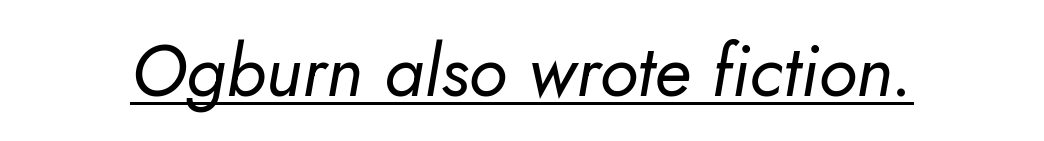
Q: Is the text bold? A: No.
Q: Is the text italic (slanted)? A: Yes, it leans right by about 5 degrees.
Q: Is the text underlined? A: Yes.
Q: Is the spacing between letters normal or unusually wide? A: Normal.
Q: Width (condensed, normal, or wide)? A: Normal.
Q: Stroke contrast? A: Low.
Q: x-height? A: Small.
Q: Monospaced? A: No.
